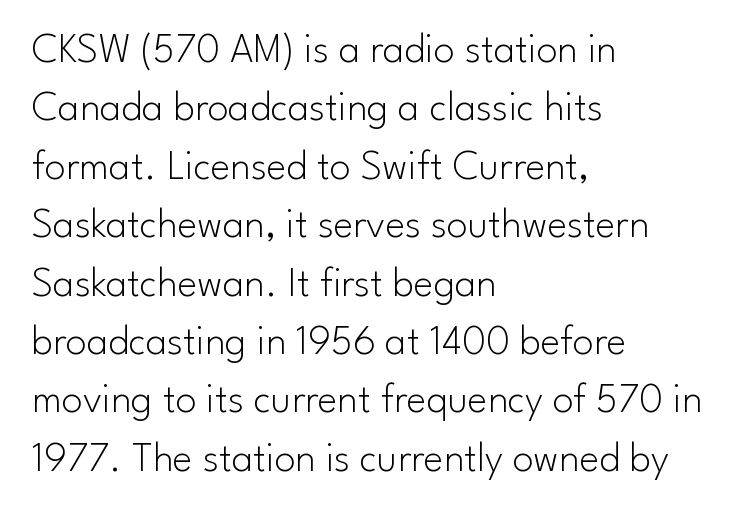
{"serif": "no", "italic": "no", "bold": "no", "weight": "light", "width": "normal", "stroke_contrast": "low", "x_height": "small", "monospaced": "no", "underline": "no", "align": "left", "line_spacing": "normal", "line_spacing_ratio": 1.39, "letter_spacing": "normal", "letter_spacing_em": 0.0, "glyph_px": 42}
